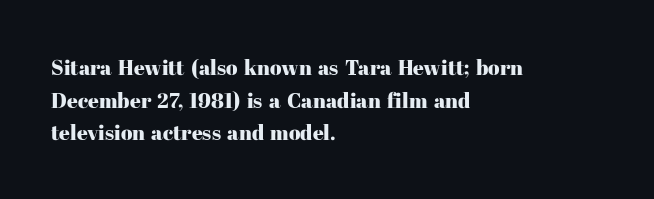
{"italic": "no", "underline": "no", "align": "left", "line_spacing": "normal", "line_spacing_ratio": 1.55, "letter_spacing": "normal", "letter_spacing_em": 0.0, "glyph_px": 21}
